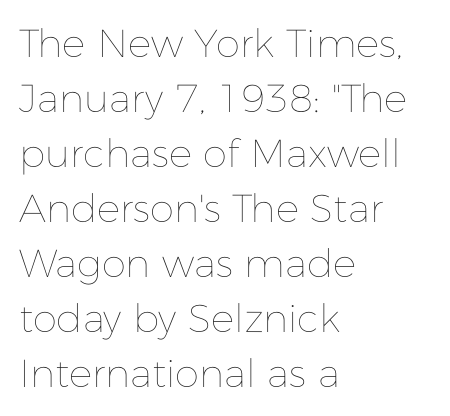
Q: Is the text bold? A: No.
Q: Is the text italic (slanted)? A: No, it is upright.
Q: Is the text underlined? A: No.
Q: How is the paragraph aligned? A: Left-aligned.
Q: Is the spacing between letters normal or unusually wide? A: Normal.
Q: Is the spacing between lines tight, normal or loose? A: Normal.
Q: Width (condensed, normal, or wide)? A: Normal.
Q: Stroke contrast? A: Low.
Q: x-height? A: Medium.
Q: Monospaced? A: No.
